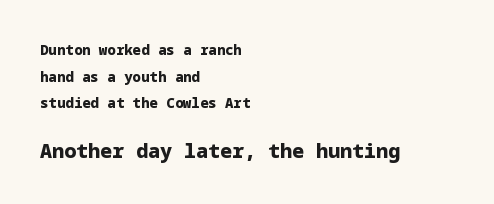
Q: Is the text bold? A: Yes.
Q: Is the text italic (slanted)? A: No, it is upright.
Q: Is the text underlined? A: No.
Q: How is the paragraph aligned? A: Left-aligned.
Q: Is the spacing between letters normal or unusually wide? A: Normal.
Q: Is the spacing between lines tight, normal or loose? A: Loose.
Q: Which block of text is set in a larger size, the first (top) or the second (bottom)? A: The second (bottom) one.
